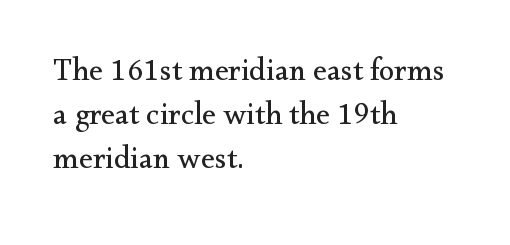
The image shows 31 px regular-weight serif type, upright; set left-aligned, normal line spacing (1.42x), normal letter spacing, not underlined; medium stroke contrast and a small x-height.
